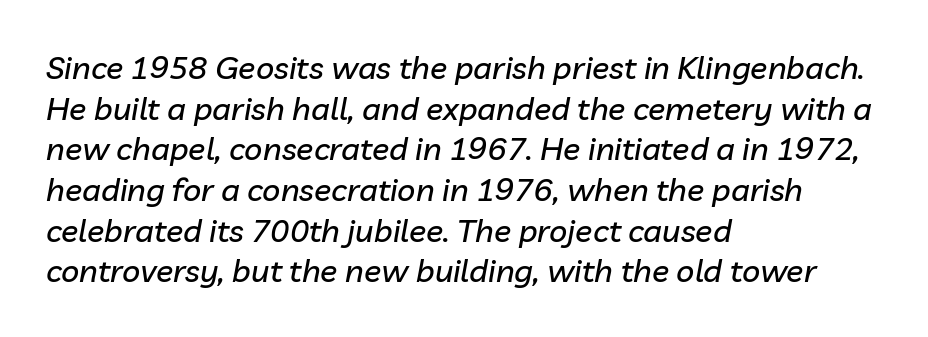
{"italic": "yes", "lean": "right", "slant_degrees": 10, "width": "normal", "stroke_contrast": "low", "x_height": "medium", "monospaced": "no", "underline": "no", "align": "left", "line_spacing": "normal", "line_spacing_ratio": 1.27, "letter_spacing": "normal", "letter_spacing_em": 0.0, "glyph_px": 32}
